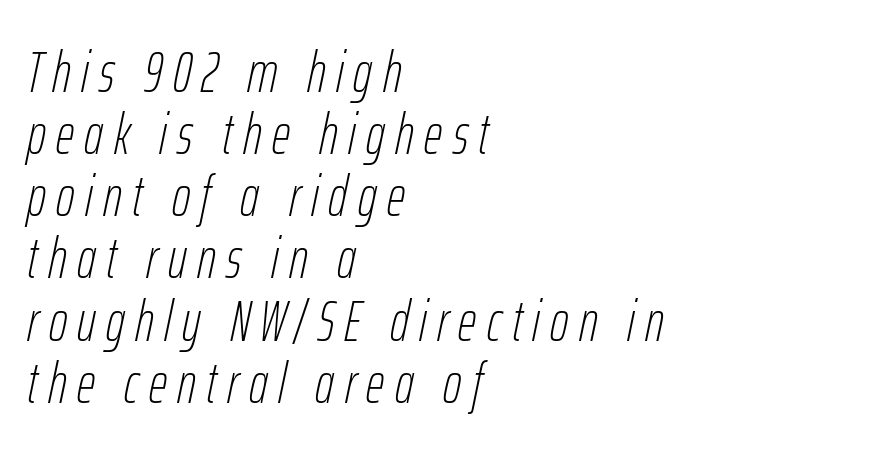
Q: Is the text bold? A: No.
Q: Is the text italic (slanted)? A: Yes, it leans right by about 12 degrees.
Q: Is the text underlined? A: No.
Q: How is the paragraph aligned? A: Left-aligned.
Q: Is the spacing between lines tight, normal or loose? A: Tight.
Q: Width (condensed, normal, or wide)? A: Condensed.
Q: Stroke contrast? A: Low.
Q: x-height? A: Medium.
Q: Monospaced? A: No.
